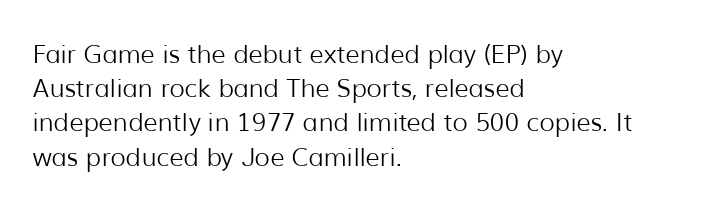
The image shows 25 px text type, upright; set left-aligned, normal line spacing (1.37x), normal letter spacing, not underlined.
